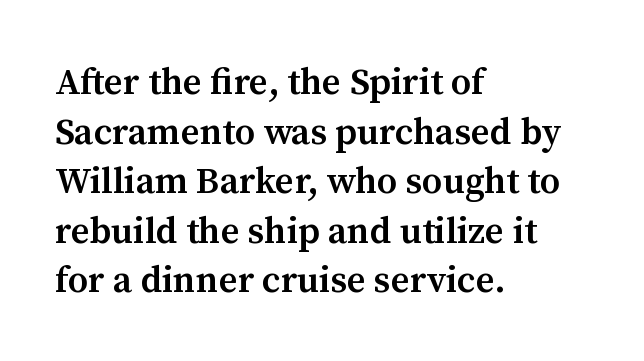
Here the designer chose a conventional face with non-uniform glyph widths. Stroke terminals: seriffed. The gaps between neighbouring characters are ordinary and unremarkable. Any mark beneath the type? The region is blank.
